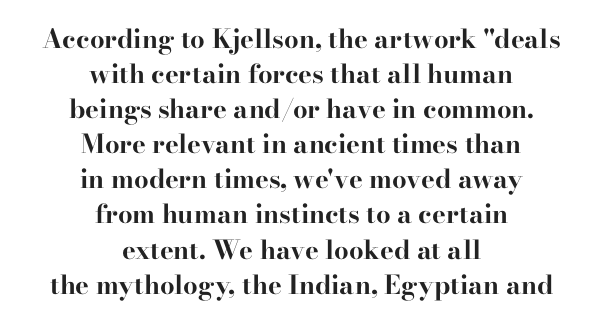
{"italic": "no", "bold": "yes", "underline": "no", "align": "center", "line_spacing": "normal", "line_spacing_ratio": 1.35, "letter_spacing": "normal", "letter_spacing_em": 0.0, "glyph_px": 26}
